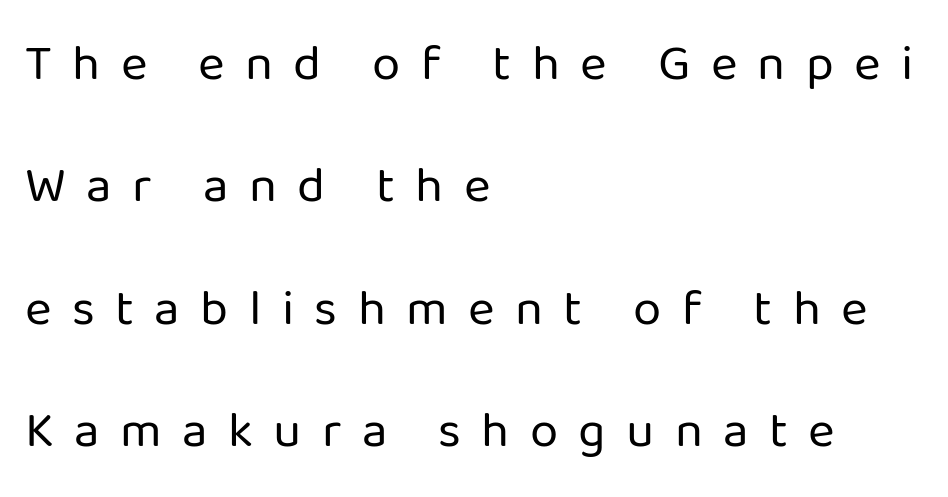
The image shows 51 px regular-weight sans-serif type, upright; set left-aligned, loose line spacing (2.4x), unusually wide letter spacing (+0.4 em), not underlined; low stroke contrast and a medium x-height.
